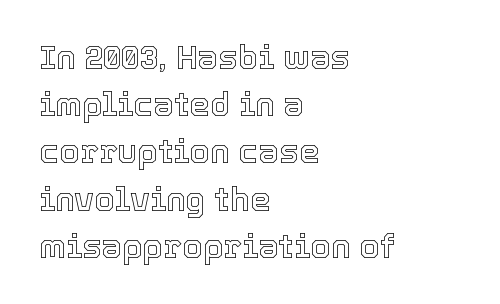
The image shows 33 px text type, upright; set left-aligned, normal line spacing (1.43x), normal letter spacing, not underlined; a medium x-height.
